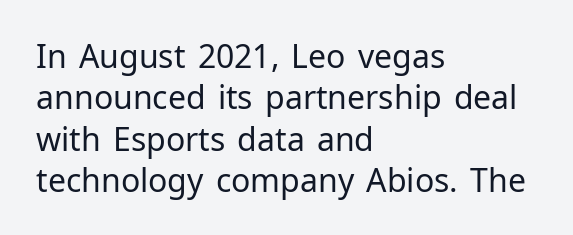
The image shows 32 px regular-weight sans-serif type, upright; set left-aligned, normal line spacing (1.29x), normal letter spacing, not underlined; low stroke contrast and a medium x-height.
